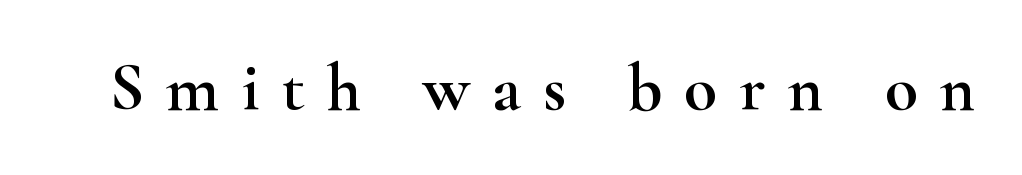
The image shows 68 px wide serif type, upright; set unusually wide letter spacing (+0.33 em), not underlined; high stroke contrast and a small x-height.
